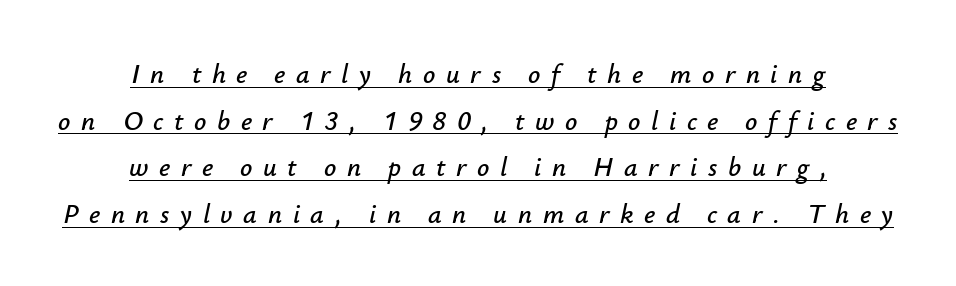
{"italic": "yes", "lean": "right", "slant_degrees": 12, "underline": "yes", "align": "center", "line_spacing_ratio": 1.73, "letter_spacing": "wide", "letter_spacing_em": 0.39, "glyph_px": 27}
